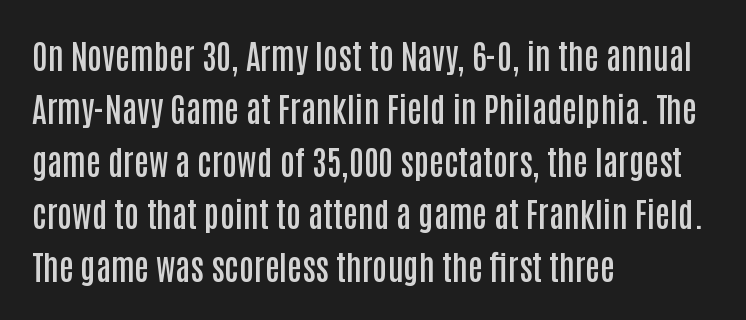
The area under the type is left untouched. The type sits square on the baseline with zero lean. All the whitespace from short lines collects on the right. The passage shown is typed in a proportional face where columns would drift.
